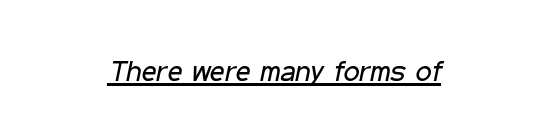
Q: Is the text bold? A: No.
Q: Is the text italic (slanted)? A: Yes, it leans right by about 11 degrees.
Q: Is the text underlined? A: Yes.
Q: Is the spacing between letters normal or unusually wide? A: Normal.
Q: Width (condensed, normal, or wide)? A: Condensed.
Q: Stroke contrast? A: Low.
Q: x-height? A: Medium.
Q: Monospaced? A: No.
